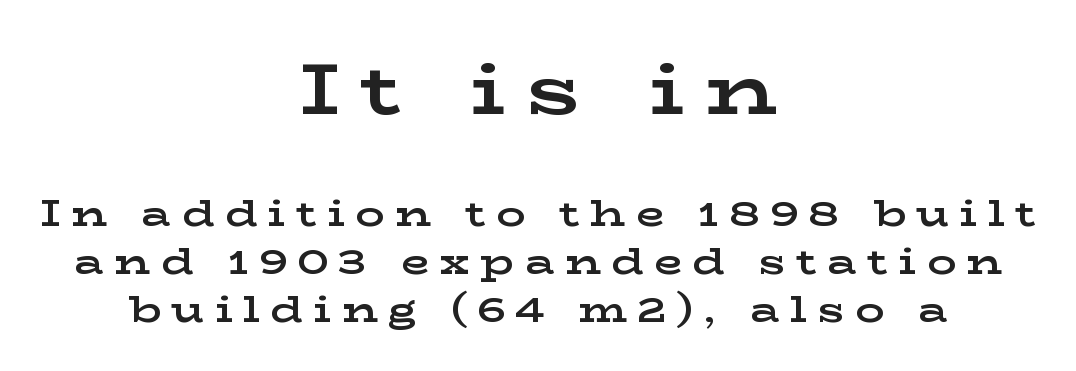
Q: Is the text bold? A: Yes.
Q: Is the text italic (slanted)? A: No, it is upright.
Q: Is the typeface a serif or a sans-serif typeface? A: Serif.
Q: Is the text underlined? A: No.
Q: How is the paragraph aligned? A: Centered.
Q: Is the spacing between letters normal or unusually wide? A: Unusually wide.
Q: Is the spacing between lines tight, normal or loose? A: Normal.
Q: Which block of text is set in a larger size, the first (top) or the second (bottom)? A: The first (top) one.
Q: Width (condensed, normal, or wide)? A: Wide.
Q: Stroke contrast? A: Low.
Q: x-height? A: Medium.
Q: Monospaced? A: No.
